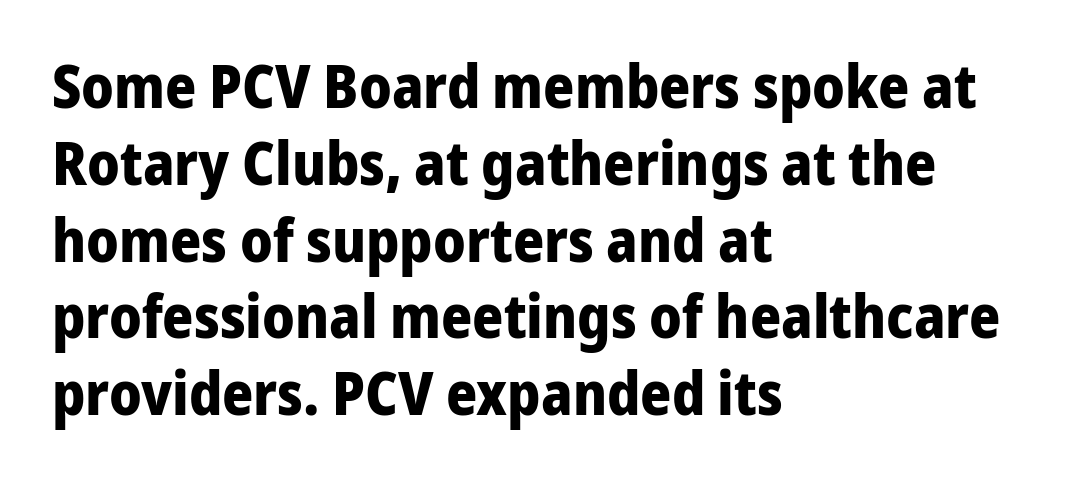
The image shows 60 px bold sans-serif type, upright; set left-aligned, normal line spacing (1.28x), normal letter spacing, not underlined; low stroke contrast and a medium x-height.
